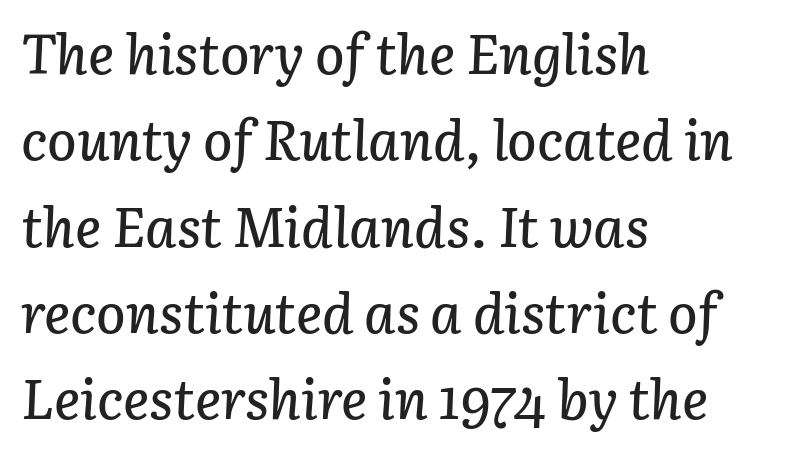
{"italic": "yes", "lean": "right", "slant_degrees": 3, "width": "normal", "stroke_contrast": "low", "x_height": "medium", "monospaced": "no", "underline": "no", "align": "left", "line_spacing": "normal", "line_spacing_ratio": 1.57, "letter_spacing": "normal", "letter_spacing_em": 0.0, "glyph_px": 55}
